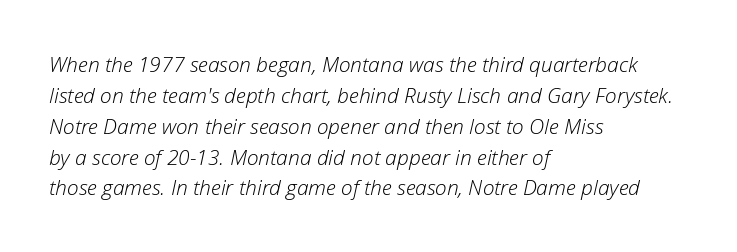
Regarding leading, the lines here are spaced in the standard way. Summary of weight: not heavy and not bold. Layout note: lines flush left. Posture: slanted. The passage shown is not underscored anywhere. The line texture is even and compact thanks to regular tracking.
